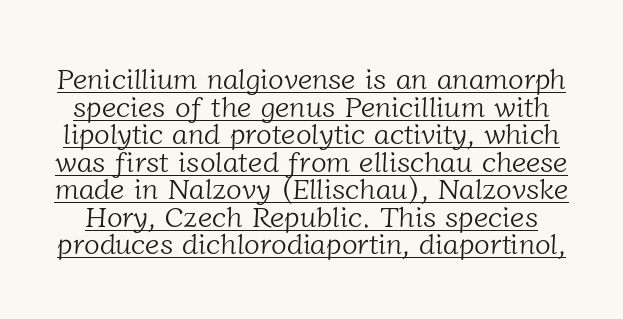
A typesetter would call this proportional, since set widths differ per character. The face looks like a standard text weight, possibly lighter. Is this a sans? No — the strokes have serifs. This sample trades vertical openness for compactness between lines. Characters follow at the spacing the type designer built in.
